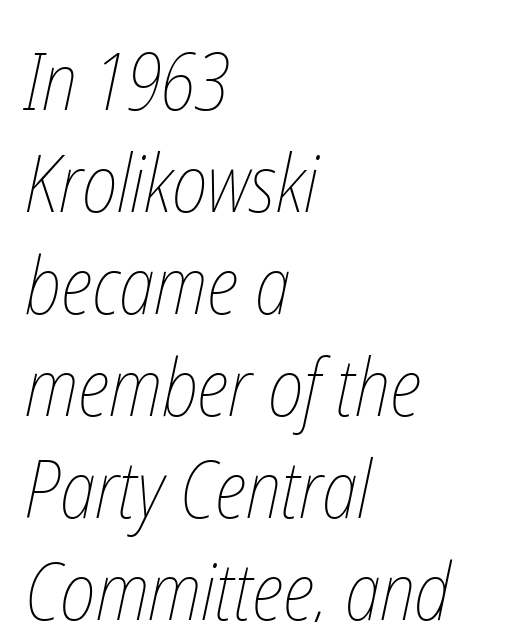
{"bold": "no", "weight": "thin", "width": "condensed", "stroke_contrast": "low", "x_height": "medium", "monospaced": "no", "underline": "no", "align": "left", "line_spacing": "normal", "line_spacing_ratio": 1.29, "letter_spacing": "normal", "letter_spacing_em": 0.0, "glyph_px": 79}
